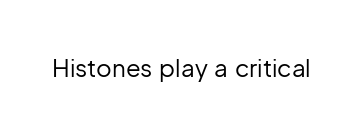
The image shows 24 px text type, upright; set normal letter spacing, not underlined.
